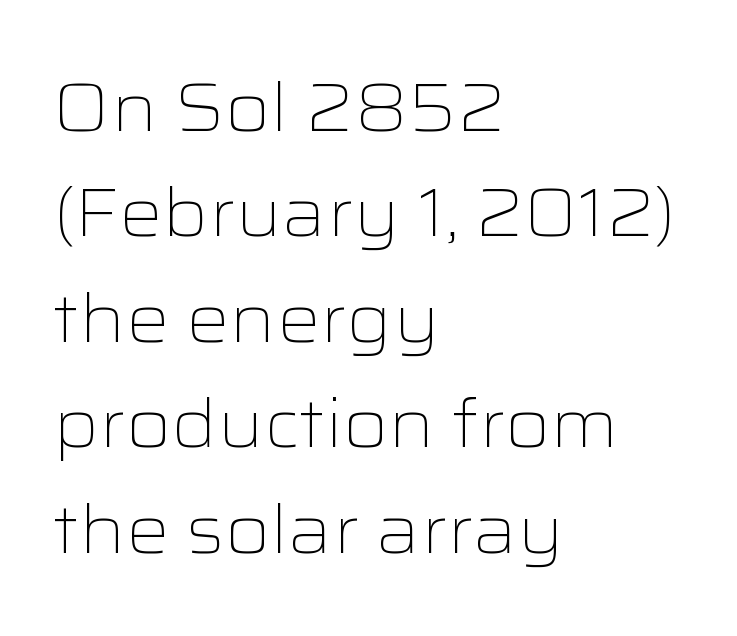
{"serif": "no", "italic": "no", "bold": "no", "weight": "light", "width": "wide", "stroke_contrast": "low", "x_height": "medium", "monospaced": "no", "underline": "no", "align": "left", "line_spacing": "normal", "line_spacing_ratio": 1.55, "letter_spacing": "normal", "letter_spacing_em": 0.0, "glyph_px": 68}
